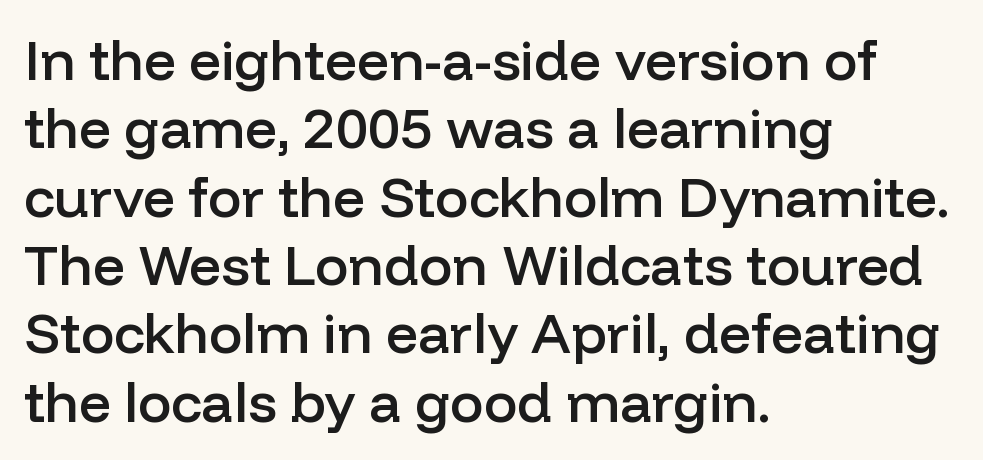
Teacher's note: observe the even left margin — that is flush-left alignment. The passage shown is typeset with a sans-serif family. Look at the stroke-to-counter ratio: somewhat heavy, a semibold. Here the glyphs are tracked normally, forming tight word shapes.
